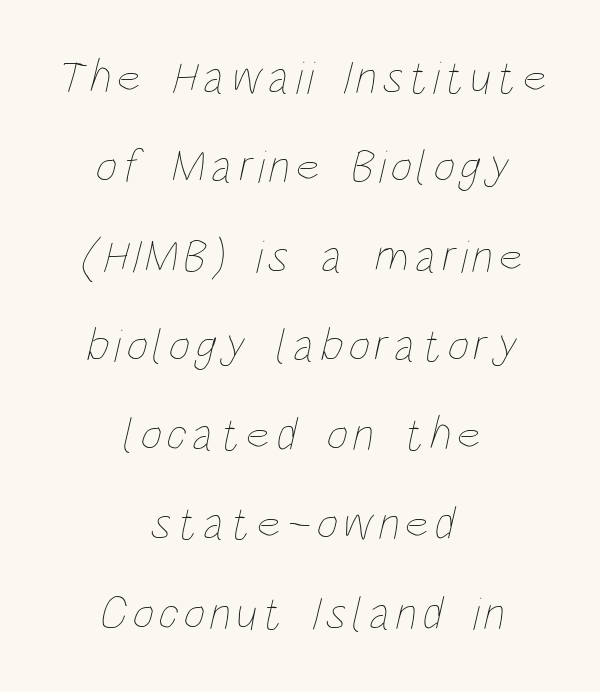
Q: Is the text bold? A: No.
Q: Is the text underlined? A: No.
Q: How is the paragraph aligned? A: Centered.
Q: Is the spacing between lines tight, normal or loose? A: Loose.
Q: Width (condensed, normal, or wide)? A: Condensed.
Q: Stroke contrast? A: Low.
Q: x-height? A: Large.
Q: Monospaced? A: No.
